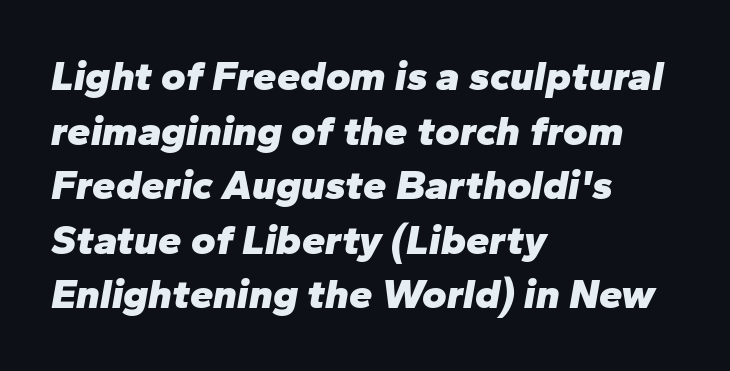
Is the type slanted? Yes — the strokes lean at a clear angle. Look at the stroke-to-counter ratio: heavy, a bold. How are the letters spaced? Ordinarily, with no added tracking. The words here are not underlined. Do the characters align in a grid? No, the font is proportional. The rag falls on the right side of this text block.
